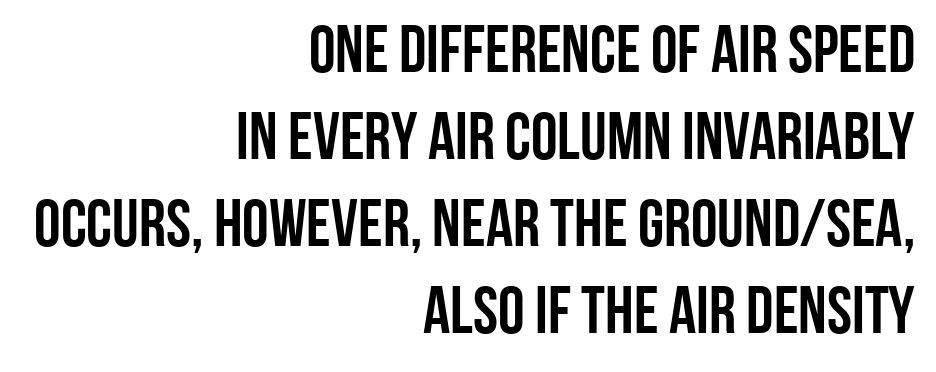
The image shows 67 px condensed sans-serif type, upright; set right-aligned, normal line spacing (1.3x), normal letter spacing, not underlined; low stroke contrast and a large x-height.
